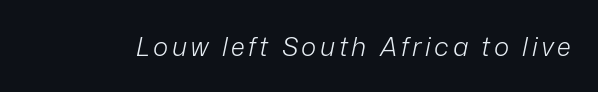
The weight tops out at a normal text grade. Italic? Definitely — the glyphs are oblique. This rendering features lettering with no underline.
